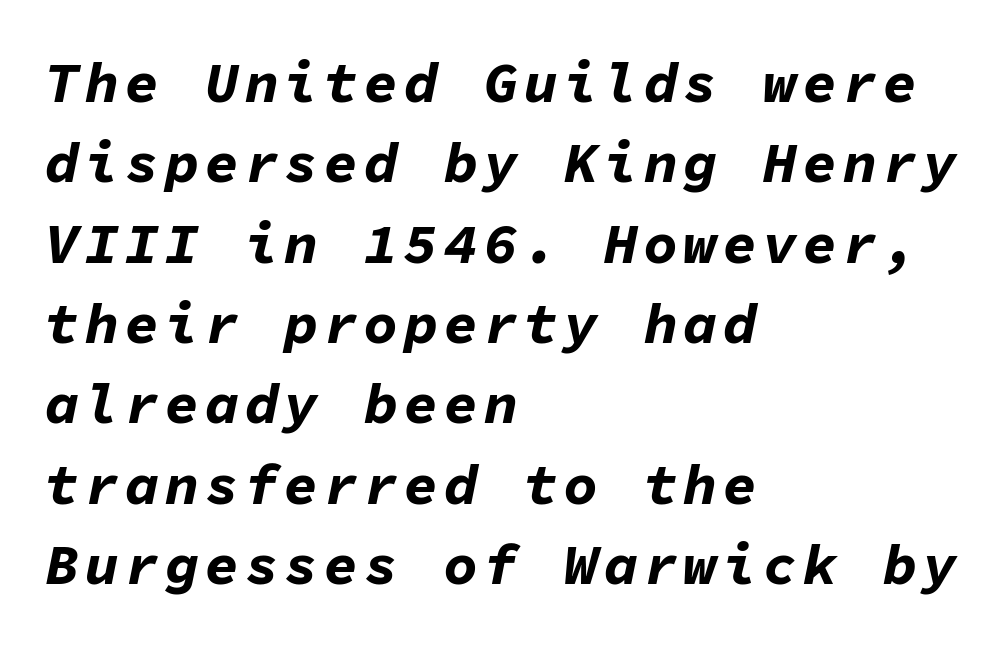
The image shows 57 px bold type, italic (leaning right), monospaced; set left-aligned, normal line spacing (1.41x), not underlined; low stroke contrast and a medium x-height.
